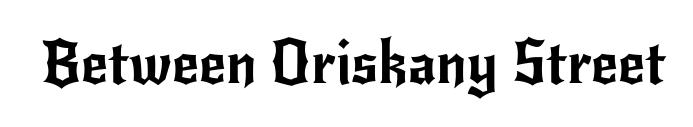
Q: Is the text italic (slanted)? A: No, it is upright.
Q: Is the typeface a serif or a sans-serif typeface? A: Sans-serif.
Q: Is the text underlined? A: No.
Q: Is the spacing between letters normal or unusually wide? A: Normal.
Q: Width (condensed, normal, or wide)? A: Normal.
Q: Stroke contrast? A: Low.
Q: x-height? A: Small.
Q: Monospaced? A: No.
